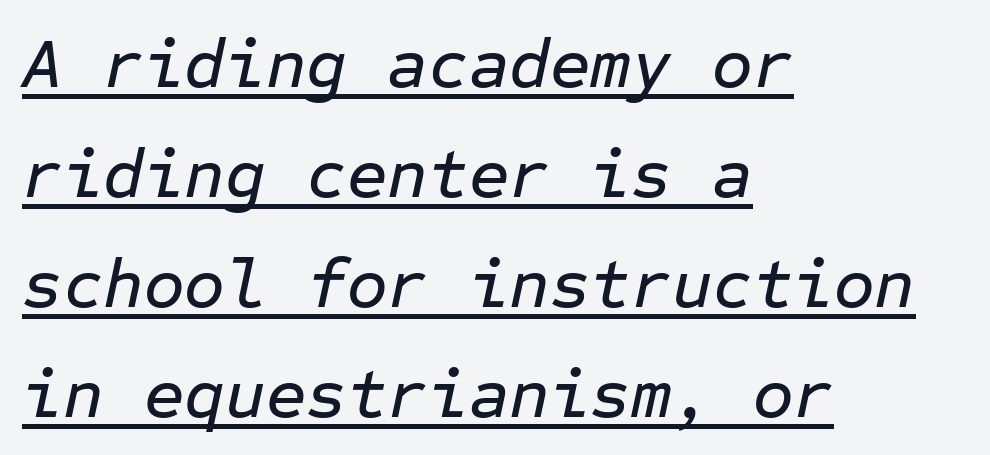
{"italic": "yes", "lean": "right", "slant_degrees": 12, "width": "normal", "stroke_contrast": "low", "x_height": "medium", "monospaced": "yes", "underline": "yes", "align": "left", "line_spacing": "normal", "line_spacing_ratio": 1.57, "letter_spacing": "normal", "letter_spacing_em": 0.0, "glyph_px": 70}
